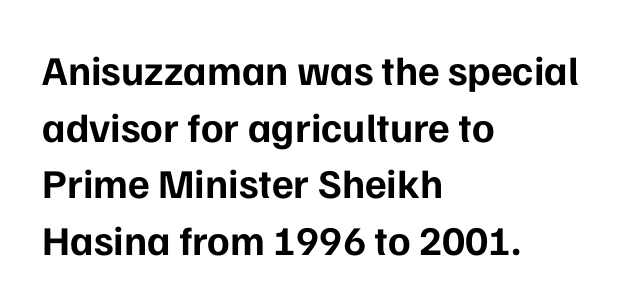
{"serif": "no", "italic": "no", "bold": "yes", "weight": "bold", "width": "normal", "stroke_contrast": "low", "x_height": "medium", "monospaced": "no", "underline": "no", "align": "left", "line_spacing": "normal", "line_spacing_ratio": 1.38, "letter_spacing": "normal", "letter_spacing_em": 0.0, "glyph_px": 41}
